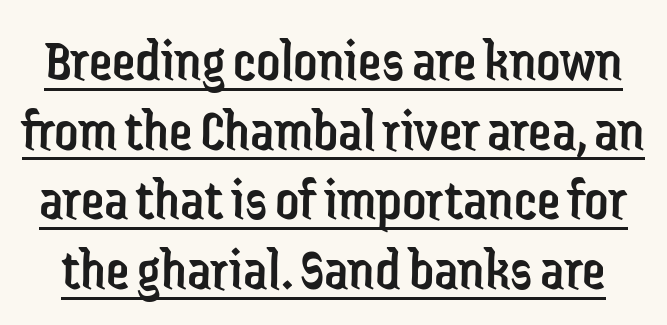
Q: Is the text bold? A: No.
Q: Is the text italic (slanted)? A: No, it is upright.
Q: Is the typeface a serif or a sans-serif typeface? A: Sans-serif.
Q: Is the text underlined? A: Yes.
Q: Is the spacing between letters normal or unusually wide? A: Normal.
Q: Width (condensed, normal, or wide)? A: Condensed.
Q: Stroke contrast? A: Low.
Q: x-height? A: Medium.
Q: Monospaced? A: No.
